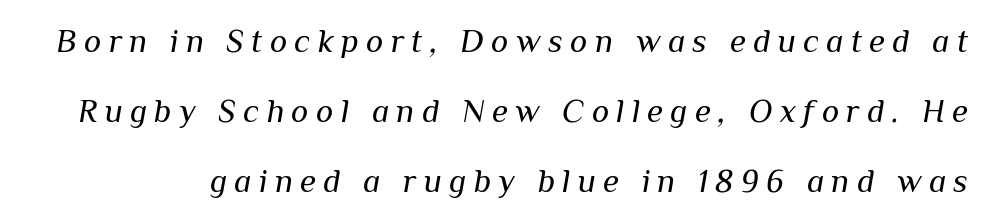
Q: Is the text bold? A: No.
Q: Is the text italic (slanted)? A: Yes, it leans right by about 10 degrees.
Q: Is the text underlined? A: No.
Q: Is the spacing between letters normal or unusually wide? A: Unusually wide.
Q: Is the spacing between lines tight, normal or loose? A: Loose.
Q: Width (condensed, normal, or wide)? A: Normal.
Q: Stroke contrast? A: Medium.
Q: x-height? A: Medium.
Q: Monospaced? A: No.
